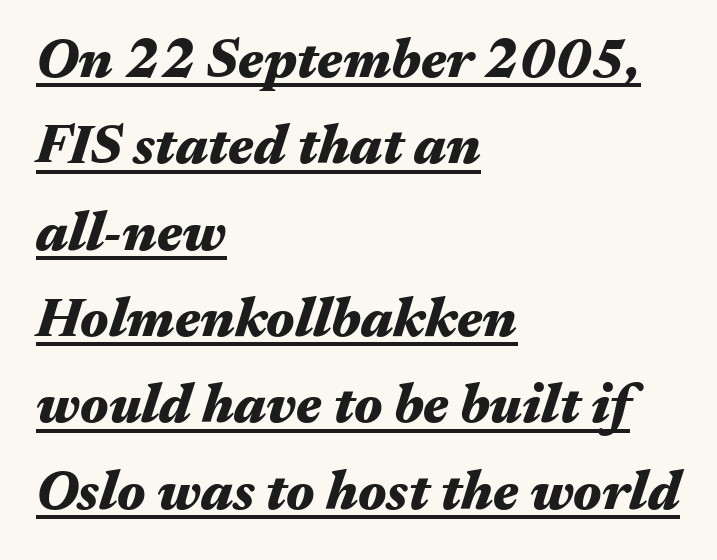
The image shows 55 px heavy, wide type, italic (leaning right); set left-aligned, normal line spacing (1.57x), normal letter spacing, underlined; medium stroke contrast and a medium x-height.
